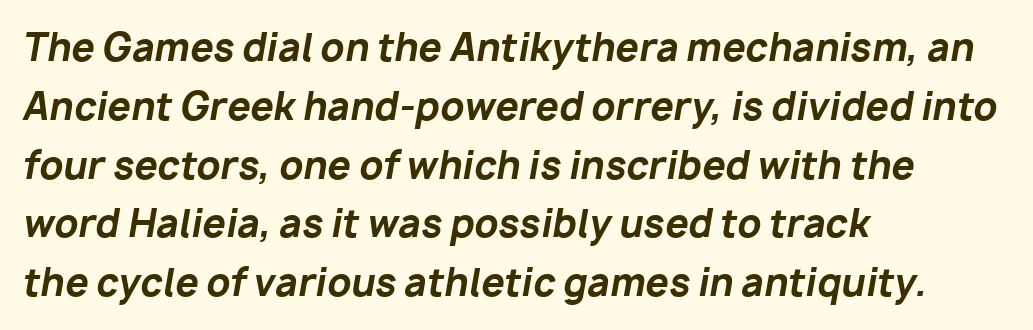
{"italic": "yes", "lean": "right", "slant_degrees": 10, "bold": "yes", "weight": "bold", "width": "normal", "stroke_contrast": "low", "x_height": "medium", "monospaced": "no", "underline": "no", "align": "left", "line_spacing": "normal", "line_spacing_ratio": 1.59, "letter_spacing": "normal", "letter_spacing_em": 0.0, "glyph_px": 37}
